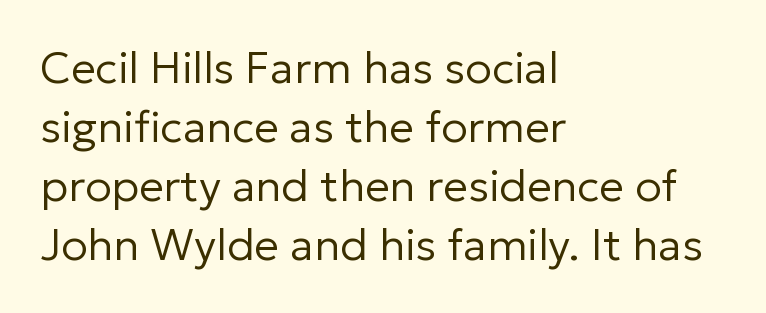
Q: Is the text bold? A: No.
Q: Is the text italic (slanted)? A: No, it is upright.
Q: Is the typeface a serif or a sans-serif typeface? A: Sans-serif.
Q: Is the text underlined? A: No.
Q: How is the paragraph aligned? A: Left-aligned.
Q: Is the spacing between letters normal or unusually wide? A: Normal.
Q: Is the spacing between lines tight, normal or loose? A: Normal.
Q: Width (condensed, normal, or wide)? A: Normal.
Q: Stroke contrast? A: Low.
Q: x-height? A: Medium.
Q: Monospaced? A: No.
